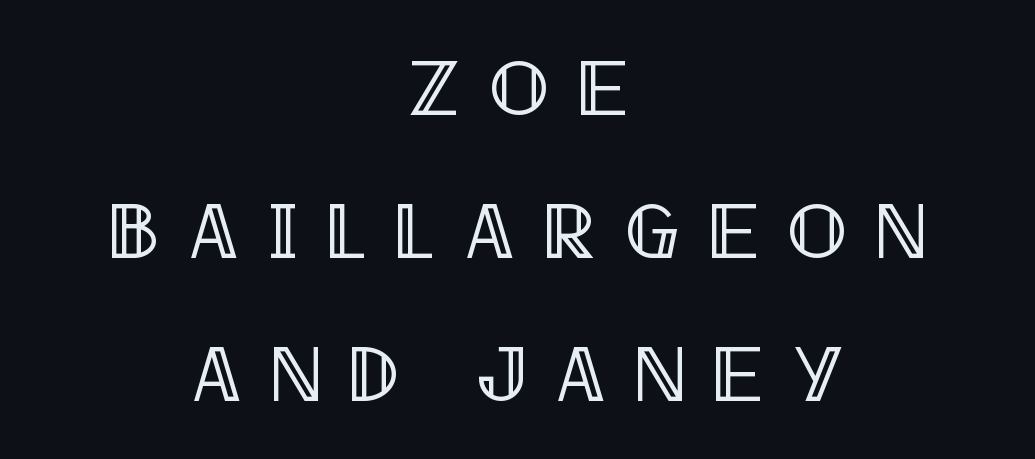
Q: Is the text italic (slanted)? A: No, it is upright.
Q: Is the text underlined? A: No.
Q: How is the paragraph aligned? A: Centered.
Q: Is the spacing between letters normal or unusually wide? A: Unusually wide.
Q: Width (condensed, normal, or wide)? A: Condensed.
Q: x-height? A: Large.
Q: Monospaced? A: No.
